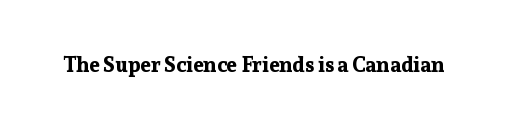
{"italic": "no", "bold": "yes", "underline": "no", "letter_spacing": "normal", "letter_spacing_em": 0.0, "glyph_px": 21}
